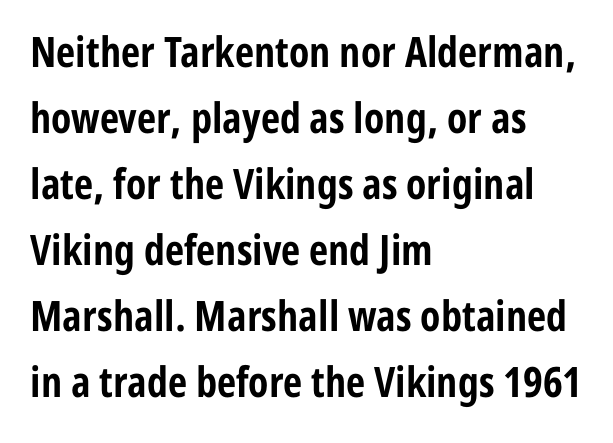
{"serif": "no", "italic": "no", "bold": "yes", "weight": "bold", "width": "condensed", "stroke_contrast": "low", "x_height": "medium", "monospaced": "no", "underline": "no", "align": "left", "line_spacing": "normal", "line_spacing_ratio": 1.57, "letter_spacing": "normal", "letter_spacing_em": 0.0, "glyph_px": 42}
